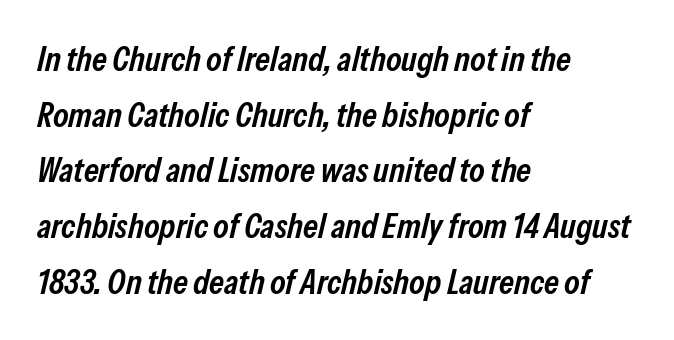
Q: Is the text bold? A: Semi-bold.
Q: Is the text italic (slanted)? A: Yes, it leans right by about 13 degrees.
Q: Is the text underlined? A: No.
Q: How is the paragraph aligned? A: Left-aligned.
Q: Is the spacing between letters normal or unusually wide? A: Normal.
Q: Is the spacing between lines tight, normal or loose? A: Normal.
Q: Width (condensed, normal, or wide)? A: Condensed.
Q: Stroke contrast? A: Low.
Q: x-height? A: Medium.
Q: Monospaced? A: No.
